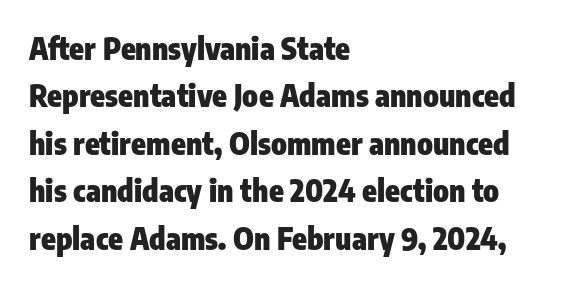
The image shows 30 px heavy, condensed sans-serif type, upright; set left-aligned, normal line spacing (1.58x), normal letter spacing, not underlined; low stroke contrast and a medium x-height.
